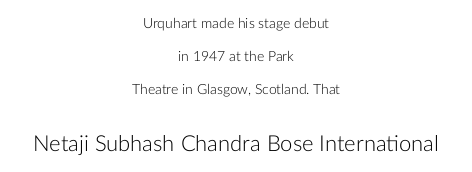
The image shows 22 px text type, upright; set centered, loose line spacing (2.36x), normal letter spacing, not underlined; the second (bottom) block is 1.57x larger.
